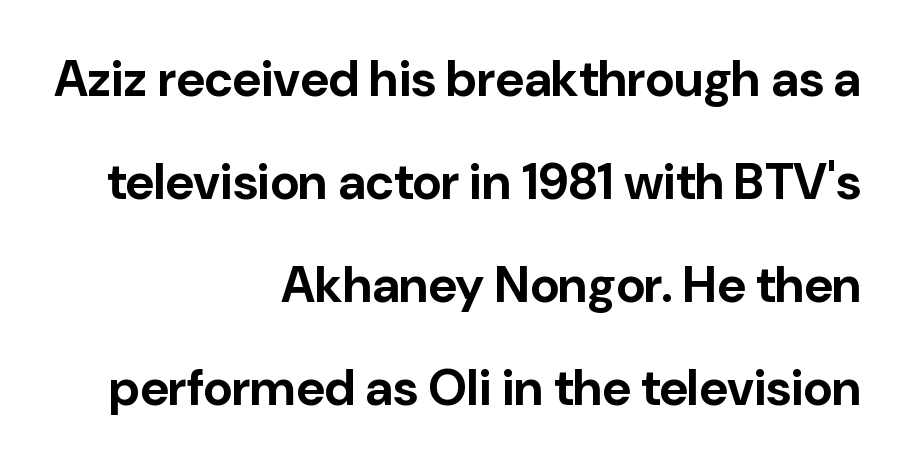
{"serif": "no", "italic": "no", "bold": "yes", "weight": "bold", "width": "normal", "stroke_contrast": "low", "x_height": "medium", "monospaced": "no", "underline": "no", "align": "right", "line_spacing": "loose", "line_spacing_ratio": 2.06, "letter_spacing": "normal", "letter_spacing_em": 0.0, "glyph_px": 50}
